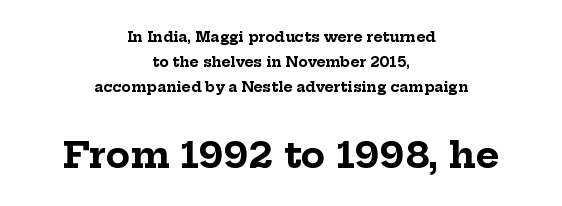
{"serif": "yes", "italic": "no", "bold": "yes", "weight": "bold", "width": "normal", "stroke_contrast": "low", "x_height": "medium", "monospaced": "no", "underline": "no", "align": "center", "line_spacing_ratio": 1.78, "letter_spacing": "normal", "letter_spacing_em": 0.0, "larger_block": "second", "size_ratio": 2.57, "glyph_px": 36}
